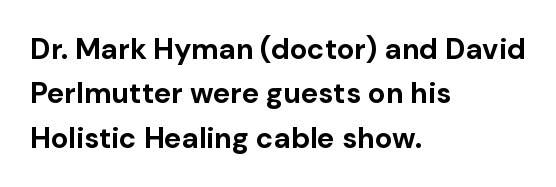
{"serif": "no", "italic": "no", "bold": "yes", "weight": "bold", "width": "normal", "stroke_contrast": "low", "x_height": "medium", "monospaced": "no", "underline": "no", "align": "left", "line_spacing": "normal", "line_spacing_ratio": 1.53, "letter_spacing": "normal", "letter_spacing_em": 0.0, "glyph_px": 29}
